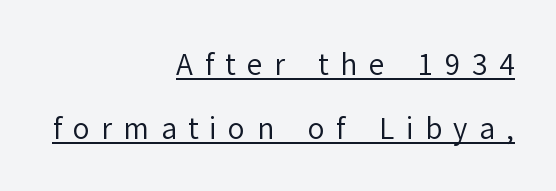
Q: Is the text bold? A: No.
Q: Is the text italic (slanted)? A: No, it is upright.
Q: Is the typeface a serif or a sans-serif typeface? A: Sans-serif.
Q: Is the text underlined? A: Yes.
Q: How is the paragraph aligned? A: Right-aligned.
Q: Is the spacing between letters normal or unusually wide? A: Unusually wide.
Q: Is the spacing between lines tight, normal or loose? A: Loose.
Q: Width (condensed, normal, or wide)? A: Normal.
Q: Stroke contrast? A: Low.
Q: x-height? A: Medium.
Q: Monospaced? A: No.
